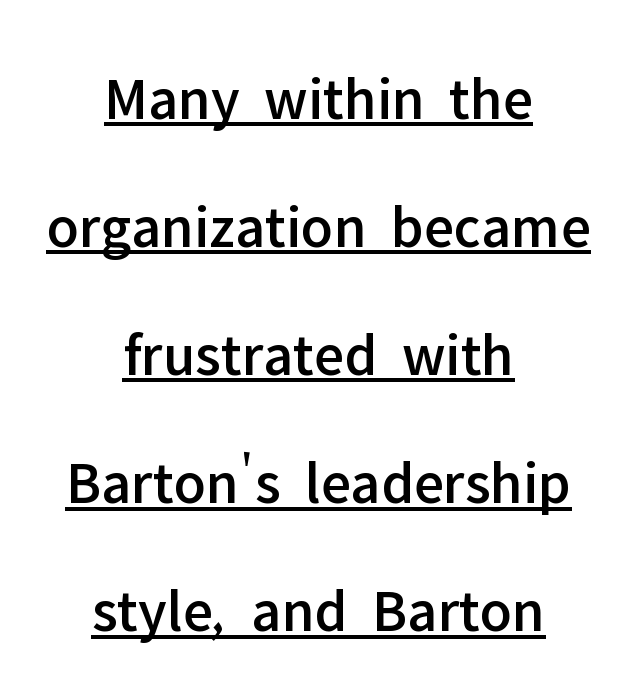
{"serif": "no", "italic": "no", "width": "normal", "stroke_contrast": "low", "x_height": "medium", "monospaced": "no", "underline": "yes", "align": "center", "line_spacing": "loose", "line_spacing_ratio": 2.1, "letter_spacing": "normal", "letter_spacing_em": 0.0, "glyph_px": 61}
